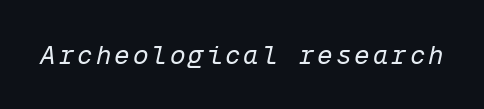
Q: Is the text bold? A: No.
Q: Is the text italic (slanted)? A: Yes, it leans right by about 12 degrees.
Q: Is the text underlined? A: No.
